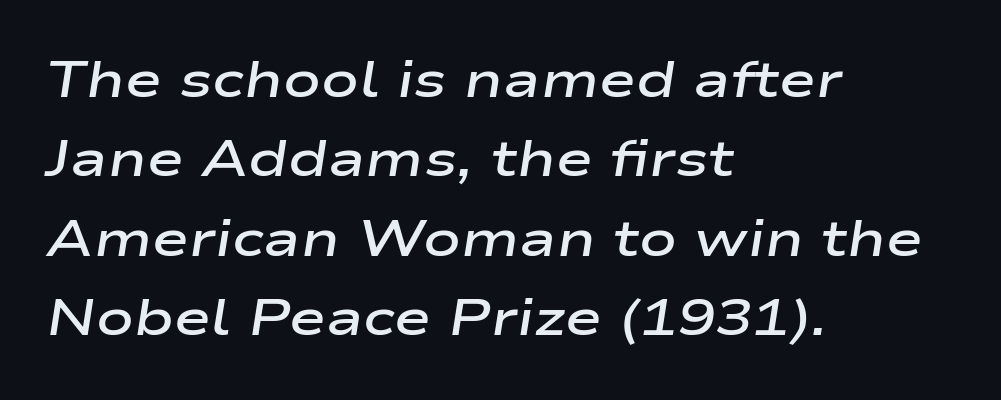
The image shows 50 px semibold, wide type, italic (leaning right); set left-aligned, normal line spacing (1.59x), normal letter spacing, not underlined; low stroke contrast and a medium x-height.
